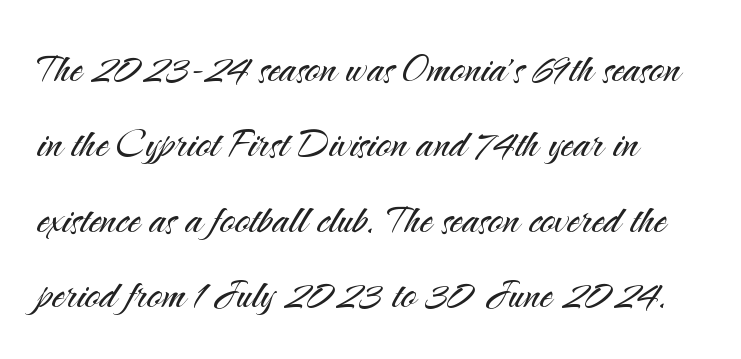
The image shows 50 px light sans-serif type; set left-aligned, normal line spacing (1.51x), normal letter spacing, not underlined; medium stroke contrast and a small x-height.
